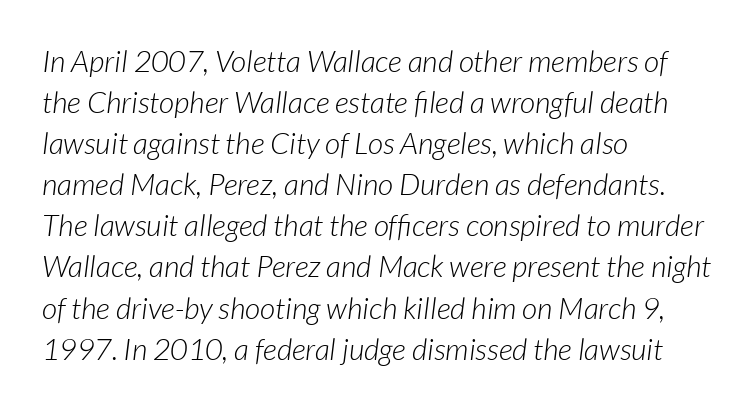
Bare-footed words on every line. Honestly, the row spacing looks completely unremarkable. There's an unmistakable incline to the writing here. The passage shown is not bold in any degree.
